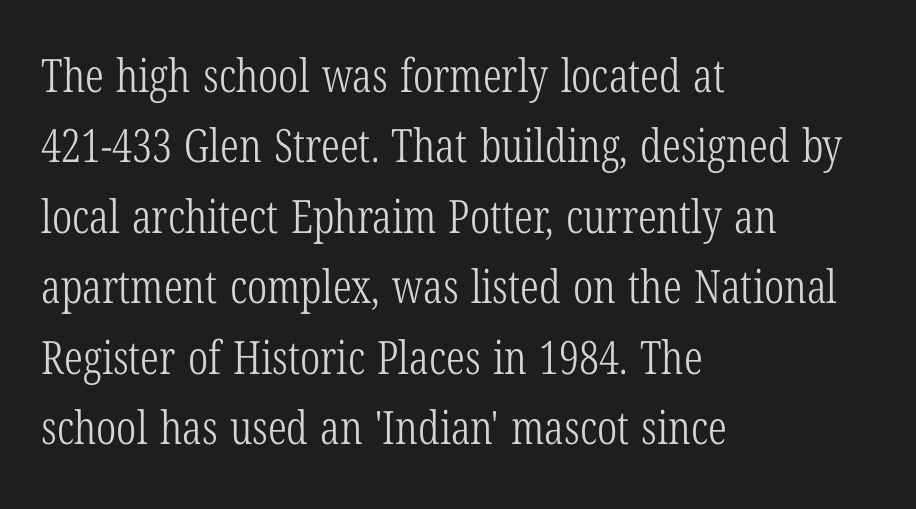
These lines sit exactly where default settings would place them. The face used here is proportionally spaced, like ordinary book or web type. Descender tails drop into unmarked territory. Posture: vertical.
